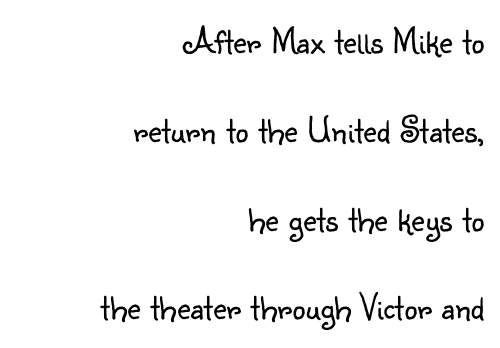
{"serif": "no", "italic": "no", "bold": "no", "weight": "light", "width": "normal", "stroke_contrast": "low", "x_height": "small", "monospaced": "no", "underline": "no", "align": "right", "line_spacing": "loose", "line_spacing_ratio": 2.4, "letter_spacing": "normal", "letter_spacing_em": 0.0, "glyph_px": 37}
